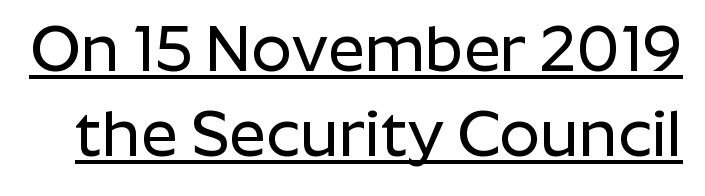
What kind of face is this? One without serifs — a sans. The specimen includes a rule beneath the text block's lines. Looks like regular typesetting: each glyph gets only the width it needs. Does the leading feel generous? No, just average. Designer's note — italics off, roman on.
